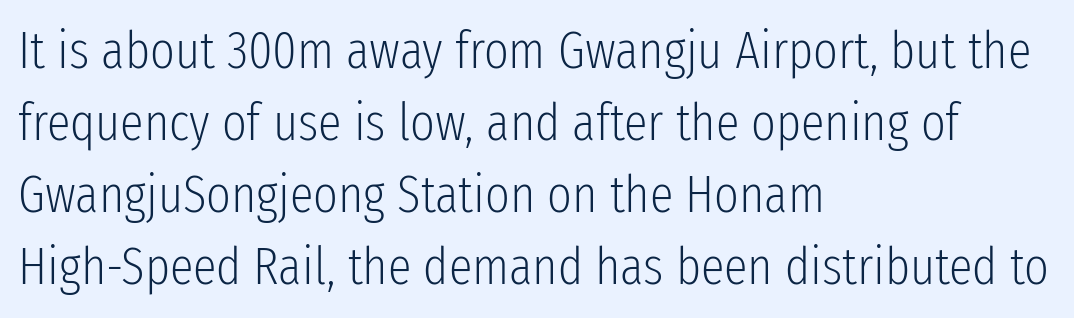
{"serif": "no", "italic": "no", "bold": "no", "weight": "light", "width": "condensed", "stroke_contrast": "low", "x_height": "medium", "monospaced": "no", "underline": "no", "align": "left", "line_spacing": "normal", "line_spacing_ratio": 1.36, "letter_spacing": "normal", "letter_spacing_em": 0.0, "glyph_px": 53}
